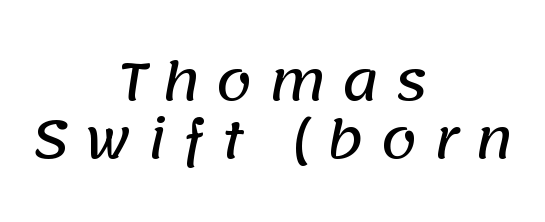
The image shows 52 px sans-serif type; set centered, tight line spacing (1.11x), unusually wide letter spacing (+0.29 em), not underlined; low stroke contrast and a large x-height.
